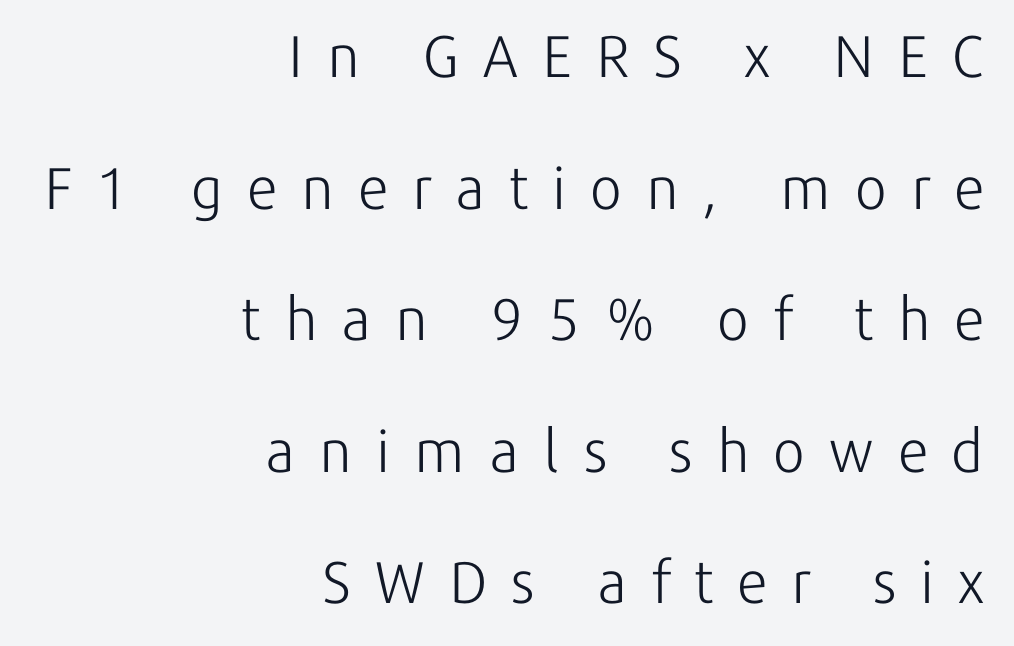
{"serif": "no", "italic": "no", "bold": "no", "weight": "light", "width": "normal", "stroke_contrast": "low", "x_height": "medium", "monospaced": "no", "underline": "no", "align": "right", "line_spacing": "loose", "line_spacing_ratio": 2.23, "letter_spacing": "wide", "letter_spacing_em": 0.41, "glyph_px": 59}
